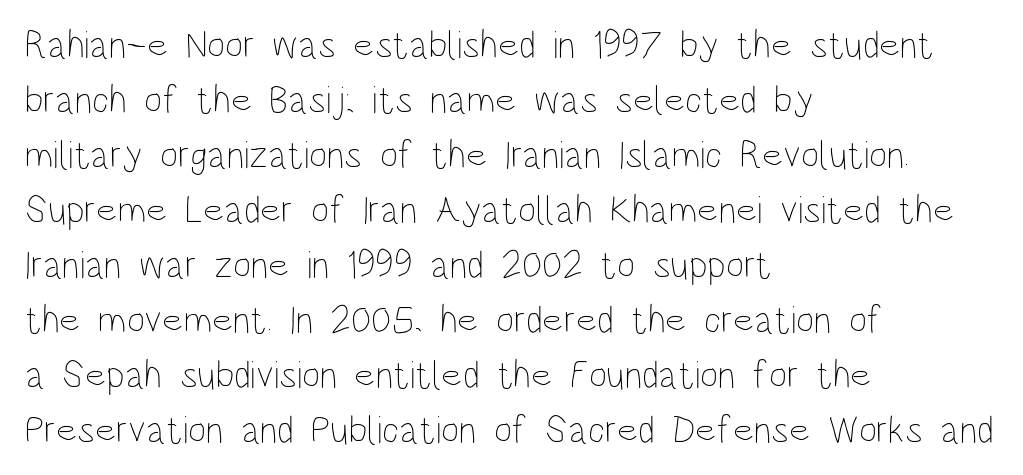
{"italic": "no", "bold": "no", "weight": "thin", "width": "condensed", "stroke_contrast": "low", "x_height": "large", "monospaced": "no", "underline": "no", "align": "left", "line_spacing": "normal", "line_spacing_ratio": 1.41, "letter_spacing": "normal", "letter_spacing_em": 0.0, "glyph_px": 39}
